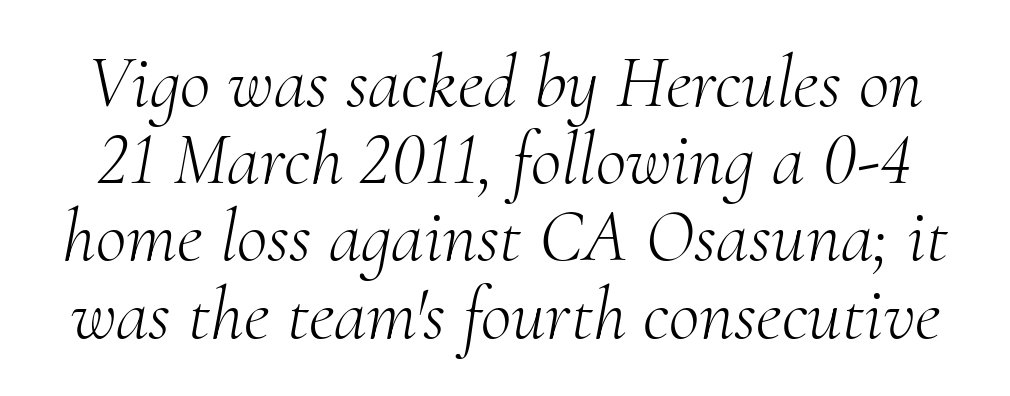
Q: Is the text bold? A: No.
Q: Is the text italic (slanted)? A: Yes, it leans right by about 10 degrees.
Q: Is the typeface a serif or a sans-serif typeface? A: Serif.
Q: Is the text underlined? A: No.
Q: Is the spacing between letters normal or unusually wide? A: Normal.
Q: Is the spacing between lines tight, normal or loose? A: Tight.
Q: Width (condensed, normal, or wide)? A: Normal.
Q: Stroke contrast? A: Medium.
Q: x-height? A: Small.
Q: Monospaced? A: No.
